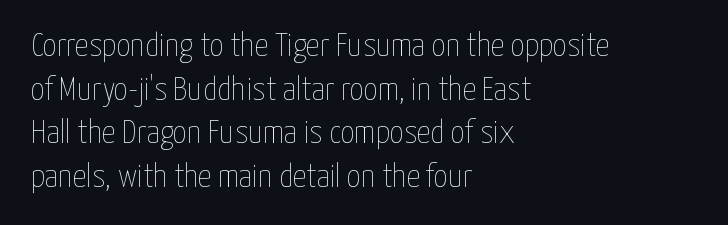
{"italic": "no", "bold": "no", "weight": "thin", "width": "condensed", "stroke_contrast": "low", "x_height": "medium", "monospaced": "no", "underline": "no", "align": "left", "line_spacing": "normal", "line_spacing_ratio": 1.28, "letter_spacing": "normal", "letter_spacing_em": 0.0, "glyph_px": 34}
